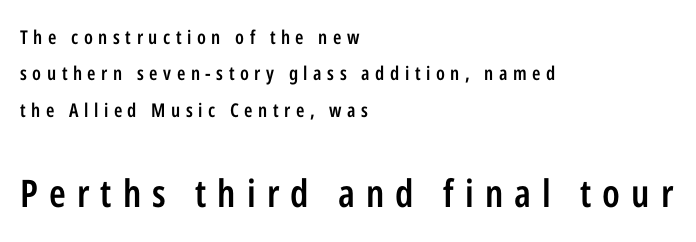
The image shows 38 px semibold, condensed sans-serif type, upright; set left-aligned, loose line spacing (1.91x), unusually wide letter spacing (+0.29 em), not underlined; the second (bottom) block is 2.0x larger; low stroke contrast and a medium x-height.
